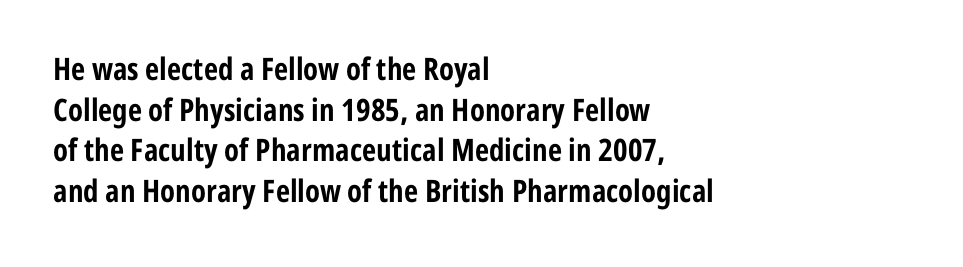
{"serif": "no", "italic": "no", "bold": "yes", "weight": "bold", "width": "condensed", "stroke_contrast": "low", "x_height": "medium", "monospaced": "no", "underline": "no", "align": "left", "line_spacing": "normal", "line_spacing_ratio": 1.31, "letter_spacing": "normal", "letter_spacing_em": 0.0, "glyph_px": 31}
